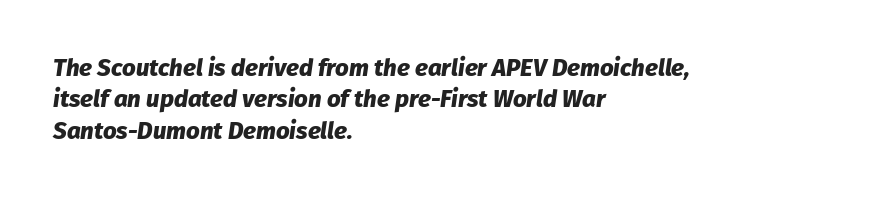
{"italic": "yes", "lean": "right", "slant_degrees": 8, "bold": "yes", "underline": "no", "align": "left", "line_spacing": "normal", "line_spacing_ratio": 1.31, "letter_spacing": "normal", "letter_spacing_em": 0.0, "glyph_px": 24}
